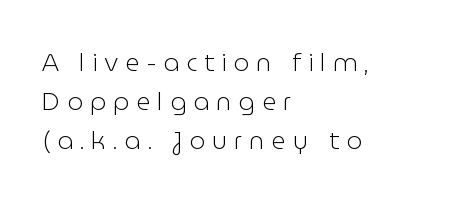
The image shows 25 px text type, upright; set left-aligned, normal line spacing (1.56x), unusually wide letter spacing (+0.28 em), not underlined.
